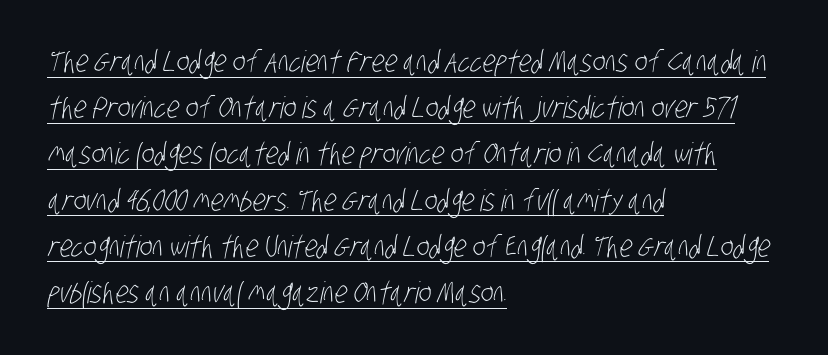
{"serif": "no", "bold": "no", "weight": "light", "width": "condensed", "stroke_contrast": "low", "x_height": "large", "monospaced": "no", "underline": "yes", "align": "left", "line_spacing": "normal", "line_spacing_ratio": 1.54, "letter_spacing": "normal", "letter_spacing_em": 0.0, "glyph_px": 30}
